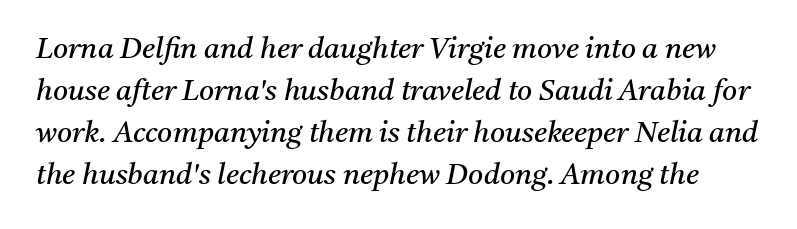
Q: Is the text bold? A: No.
Q: Is the text italic (slanted)? A: Yes, it leans right by about 11 degrees.
Q: Is the typeface a serif or a sans-serif typeface? A: Serif.
Q: Is the text underlined? A: No.
Q: Is the spacing between letters normal or unusually wide? A: Normal.
Q: Is the spacing between lines tight, normal or loose? A: Normal.
Q: Width (condensed, normal, or wide)? A: Normal.
Q: Stroke contrast? A: Medium.
Q: x-height? A: Medium.
Q: Monospaced? A: No.
